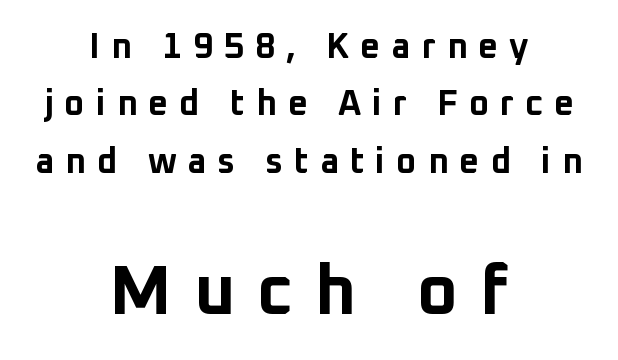
{"serif": "no", "italic": "no", "bold": "yes", "weight": "bold", "width": "normal", "stroke_contrast": "low", "x_height": "medium", "monospaced": "no", "underline": "no", "align": "center", "line_spacing": "normal", "line_spacing_ratio": 1.64, "letter_spacing": "wide", "letter_spacing_em": 0.31, "larger_block": "second", "size_ratio": 2.0, "glyph_px": 70}
